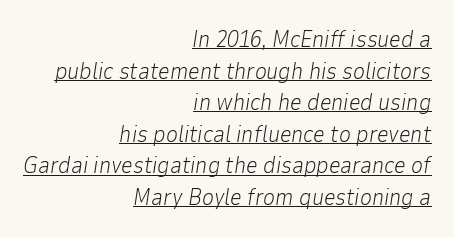
Quick note: interline space is typical. On a weight scale, this lands at 450 or below. Right-aligned paragraph, ragged on the left. Has an underline been added? It has. The letterforms sit shoulder to shoulder at normal distance.
